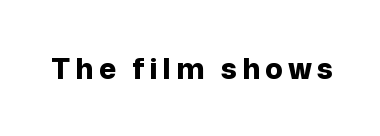
A typesetter would label this face a sans. Character widths vary here, with narrow letters taking less room than wide ones. The face used here has the dense, thick strokes of a bold. No italicization has been applied; the sample stays upright. Letters rest on an invisible, unmarked baseline.
